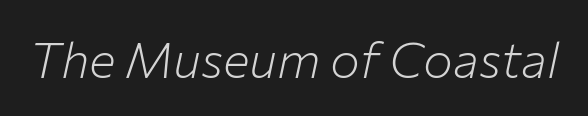
Q: Is the text bold? A: No.
Q: Is the text italic (slanted)? A: Yes, it leans right by about 12 degrees.
Q: Is the text underlined? A: No.
Q: Is the spacing between letters normal or unusually wide? A: Normal.
Q: Width (condensed, normal, or wide)? A: Normal.
Q: Stroke contrast? A: Low.
Q: x-height? A: Medium.
Q: Monospaced? A: No.
